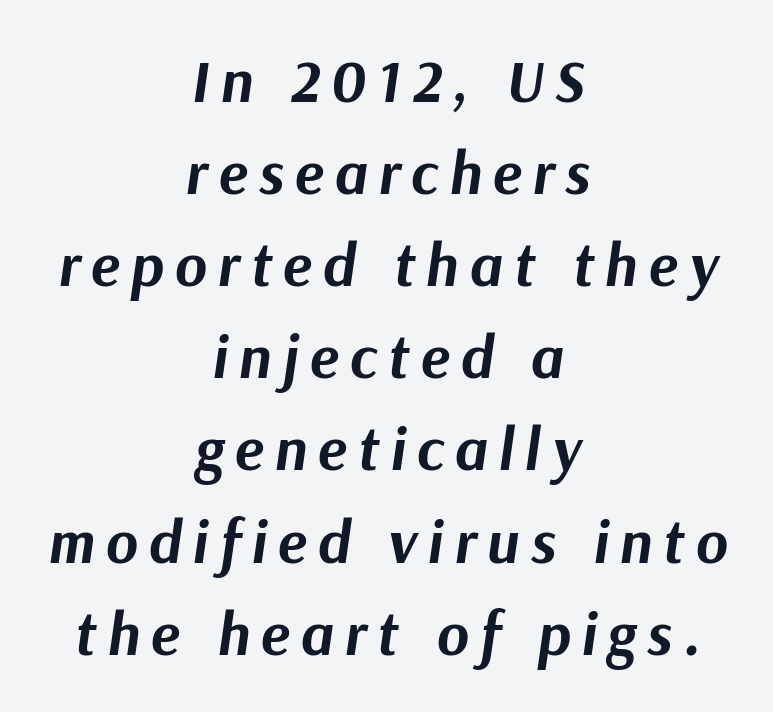
{"italic": "yes", "lean": "right", "slant_degrees": 9, "bold": "yes", "weight": "bold", "width": "normal", "stroke_contrast": "medium", "x_height": "medium", "monospaced": "no", "underline": "no", "align": "center", "line_spacing": "normal", "line_spacing_ratio": 1.51, "glyph_px": 61}
